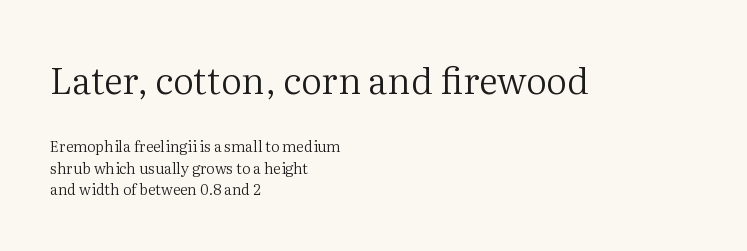
The image shows 37 px regular-weight serif type, upright; set left-aligned, normal line spacing (1.46x), normal letter spacing, not underlined; the first (top) block is 2.47x larger; medium stroke contrast and a medium x-height.
